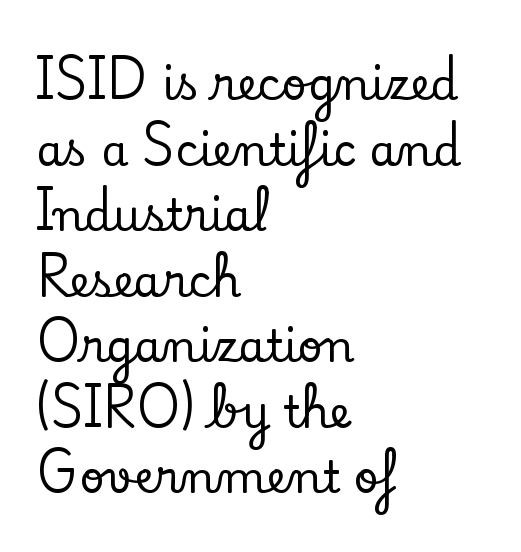
The letters sit at their default tracking, neither squeezed nor spread. A roman cut, with each character standing at attention. Nobody drew a line under any word here. This sample keeps an unexceptional amount of space between lines.
